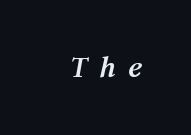
{"italic": "yes", "lean": "right", "slant_degrees": 12, "bold": "yes", "weight": "semibold", "width": "normal", "stroke_contrast": "medium", "x_height": "medium", "monospaced": "no", "underline": "no", "letter_spacing": "wide", "letter_spacing_em": 0.39, "glyph_px": 30}
